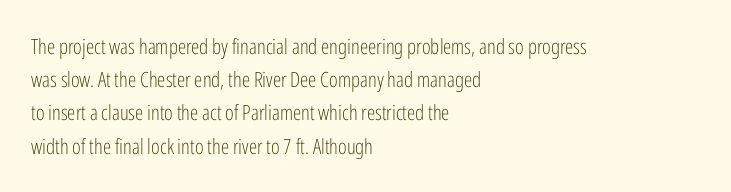
Q: Is the text bold? A: No.
Q: Is the text italic (slanted)? A: No, it is upright.
Q: Is the text underlined? A: No.
Q: How is the paragraph aligned? A: Left-aligned.
Q: Is the spacing between letters normal or unusually wide? A: Normal.
Q: Is the spacing between lines tight, normal or loose? A: Normal.
